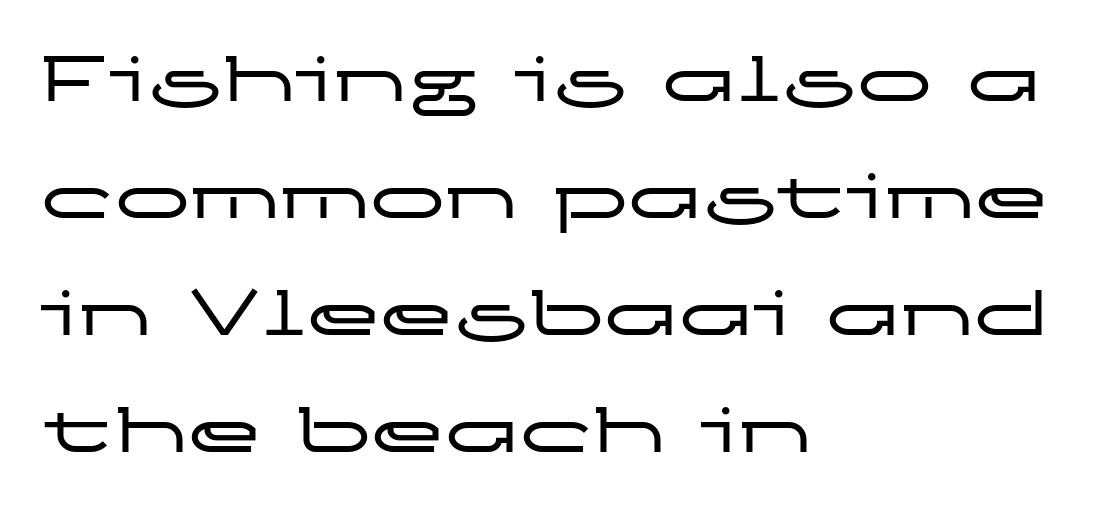
The baseline area is clear. A classic flush-left, rag-right setting is used for this passage. The face used here is proportionally spaced, like ordinary book or web type. The characters display no serif detailing; their extremities are plain. In terms of letterspacing, this is plain default setting.
